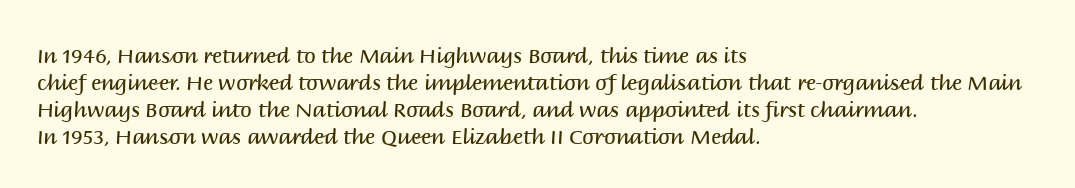
The image shows 21 px text type; set left-aligned, normal line spacing (1.28x), normal letter spacing, not underlined.
